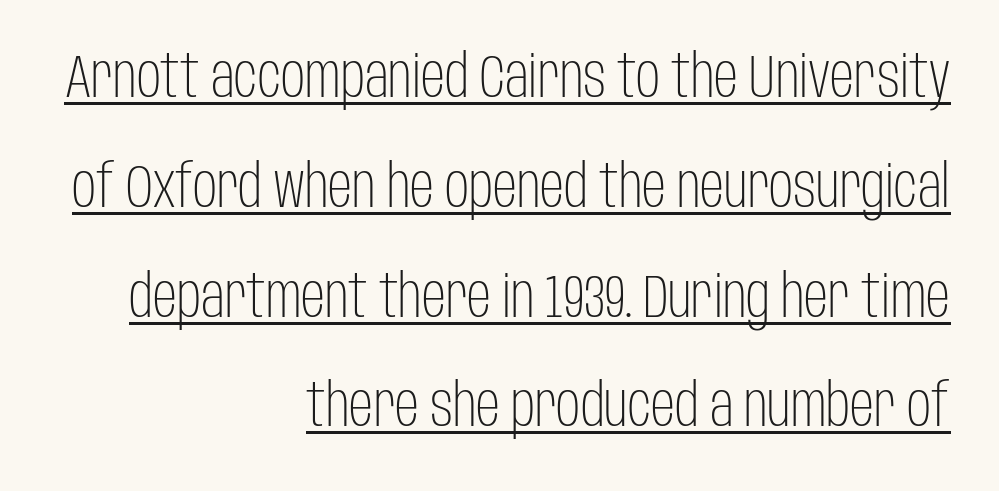
{"serif": "no", "italic": "no", "bold": "no", "weight": "light", "width": "condensed", "stroke_contrast": "low", "x_height": "large", "monospaced": "no", "underline": "yes", "align": "right", "line_spacing_ratio": 1.83, "letter_spacing": "normal", "letter_spacing_em": 0.0, "glyph_px": 60}
